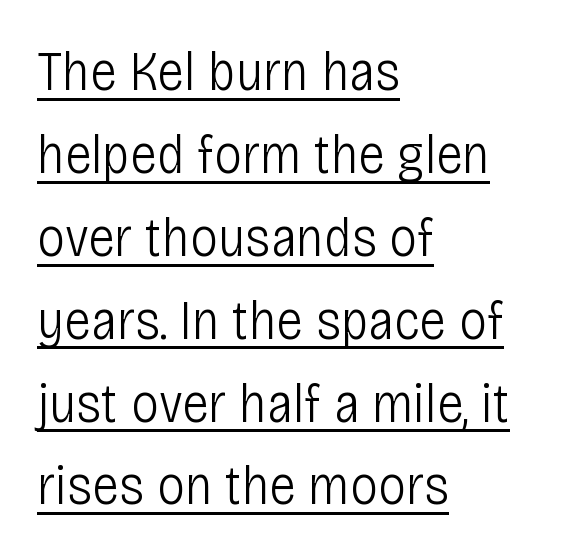
This rendering features underlined lettering. Glyph-to-glyph distance matches everyday printed text. Upright lettering throughout. Evenly set lines give the paragraph a standard silhouette. A sans-serif font was chosen for this passage. The lines in this sample share a left origin and differ only in where they stop.
